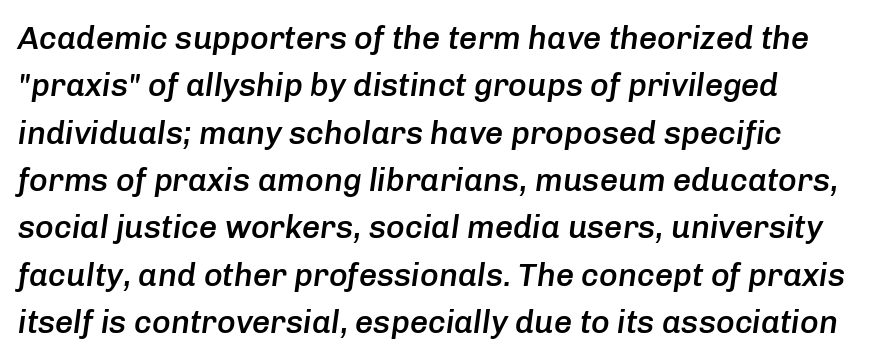
{"italic": "yes", "lean": "right", "slant_degrees": 8, "bold": "semi", "weight": "semibold", "width": "normal", "stroke_contrast": "low", "x_height": "medium", "monospaced": "no", "underline": "no", "align": "left", "line_spacing": "normal", "line_spacing_ratio": 1.48, "letter_spacing": "normal", "letter_spacing_em": 0.0, "glyph_px": 32}
